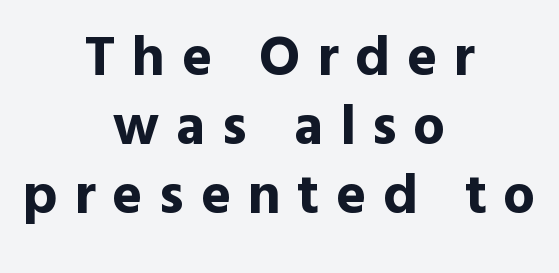
Descenders are the only things crossing below the line. The type family on display is of the sans-serif kind. Do the letters lean? They stand straight. Does extra space separate the letters? Yes, quite a lot of it. How heavy is the stroke? Heavy — this is a bold. In CSS terms this would be text-align: center.
